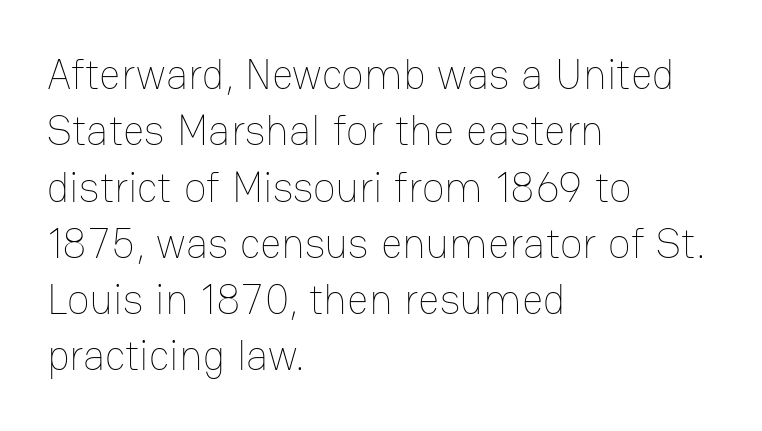
All the whitespace from short lines collects on the right. Baseline-to-baseline distance is the conventional proportion of letter height. The letterforms sit shoulder to shoulder at normal distance. The passage shown is typed in a proportional face where columns would drift. This sample uses an upright cut, with every glyph sitting square on the baseline.
